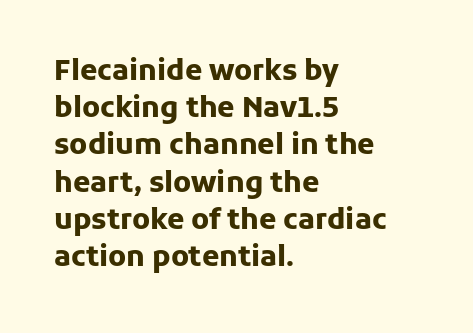
The rendering uses natural spacing where letterforms have individual widths. Characters follow at the spacing the type designer built in. Leading: standard. Descender tails drop into unmarked territory. Unlike italic type, these characters show no tilt at all. Grotesque or geometric, the face here clearly has no serifs.
